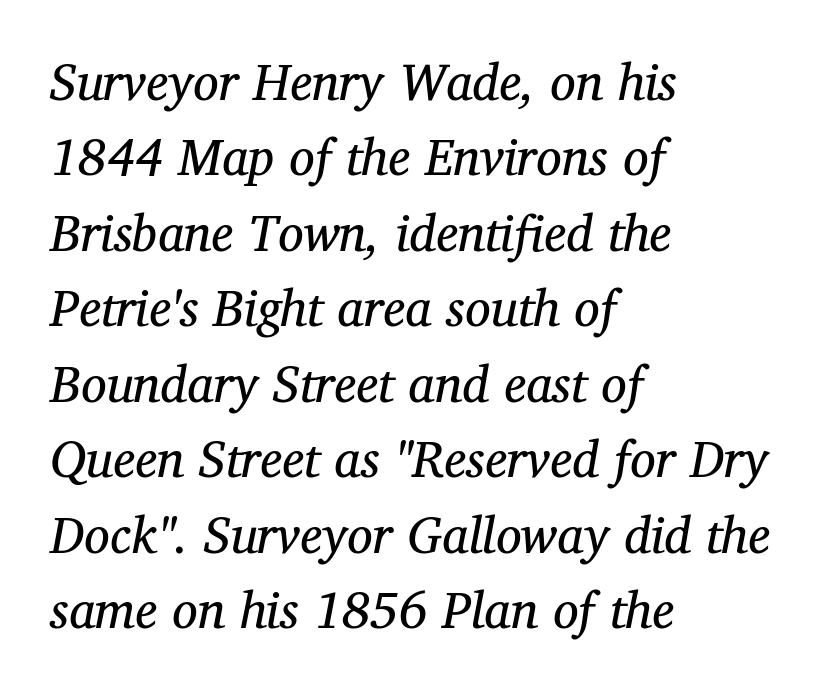
{"serif": "yes", "italic": "yes", "lean": "right", "slant_degrees": 12, "bold": "no", "weight": "regular", "width": "normal", "stroke_contrast": "medium", "x_height": "medium", "monospaced": "no", "underline": "no", "align": "left", "line_spacing": "normal", "line_spacing_ratio": 1.48, "letter_spacing": "normal", "letter_spacing_em": 0.0, "glyph_px": 51}
